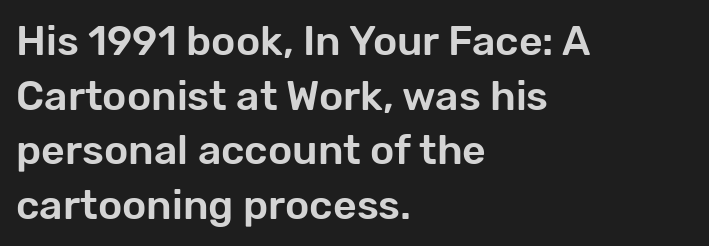
{"serif": "no", "italic": "no", "width": "normal", "stroke_contrast": "low", "x_height": "medium", "monospaced": "no", "underline": "no", "align": "left", "line_spacing": "normal", "line_spacing_ratio": 1.33, "letter_spacing": "normal", "letter_spacing_em": 0.0, "glyph_px": 41}
